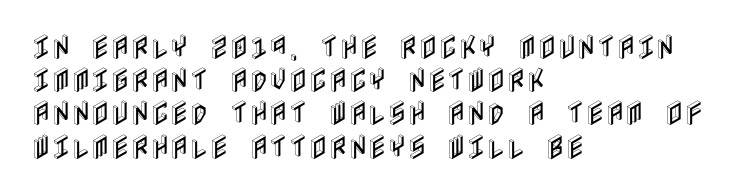
The image shows 27 px text type, upright; set left-aligned, line spacing 1.23x, normal letter spacing, not underlined.
